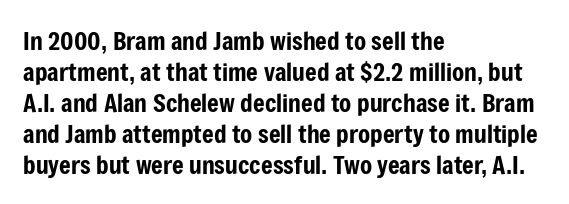
{"italic": "no", "underline": "no", "align": "left", "line_spacing_ratio": 1.24, "letter_spacing": "normal", "letter_spacing_em": 0.0, "glyph_px": 25}
